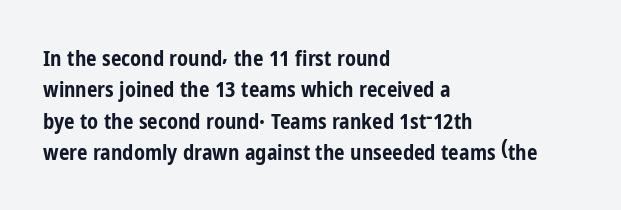
The passage shown is emphatically bold. The specimen reads as upright at a glance. Alignment: flush left. What stands out about the letter spacing? Nothing — it is the standard amount. The block of text has a typical density, with ordinary space between rows. The words here are not underlined.
